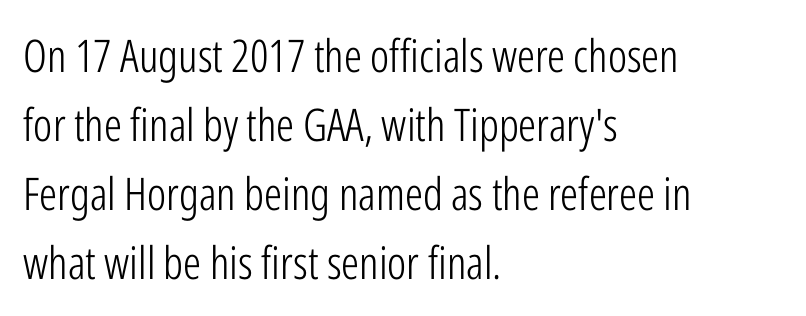
The image shows 45 px light, condensed sans-serif type, upright; set left-aligned, normal line spacing (1.53x), normal letter spacing, not underlined; low stroke contrast and a medium x-height.
